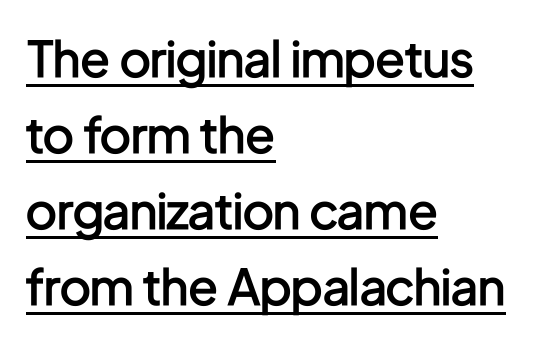
Q: Is the text bold? A: Semi-bold.
Q: Is the text italic (slanted)? A: No, it is upright.
Q: Is the typeface a serif or a sans-serif typeface? A: Sans-serif.
Q: Is the text underlined? A: Yes.
Q: How is the paragraph aligned? A: Left-aligned.
Q: Is the spacing between letters normal or unusually wide? A: Normal.
Q: Is the spacing between lines tight, normal or loose? A: Normal.
Q: Width (condensed, normal, or wide)? A: Condensed.
Q: Stroke contrast? A: Low.
Q: x-height? A: Medium.
Q: Monospaced? A: No.
